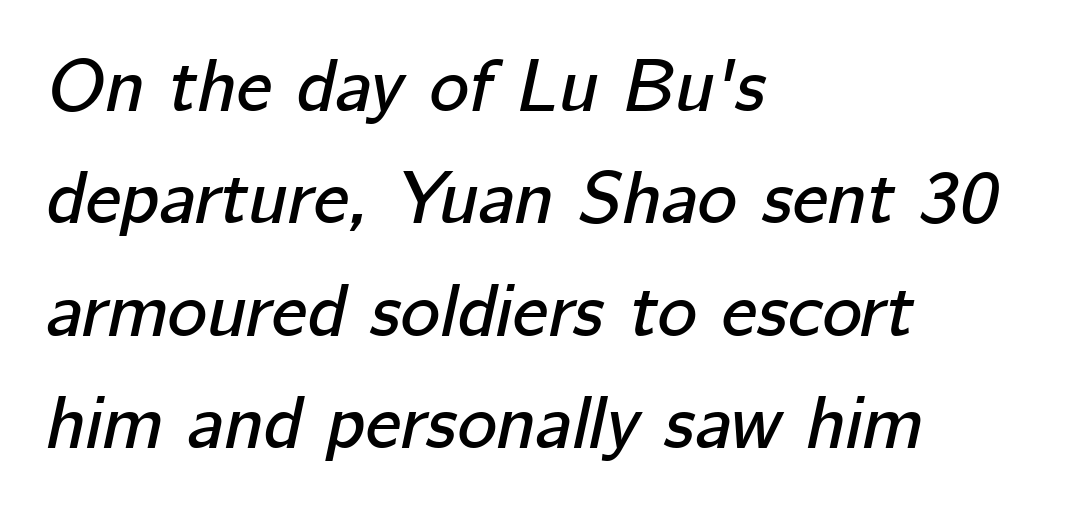
Q: Is the text italic (slanted)? A: Yes, it leans right by about 12 degrees.
Q: Is the text underlined? A: No.
Q: How is the paragraph aligned? A: Left-aligned.
Q: Is the spacing between letters normal or unusually wide? A: Normal.
Q: Is the spacing between lines tight, normal or loose? A: Normal.
Q: Width (condensed, normal, or wide)? A: Normal.
Q: Stroke contrast? A: Low.
Q: x-height? A: Medium.
Q: Monospaced? A: No.
